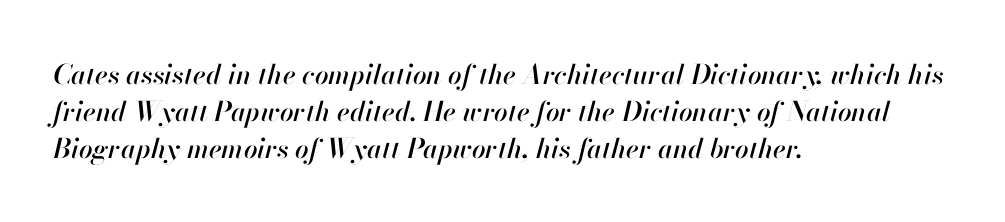
Q: Is the text italic (slanted)? A: Yes, it leans right by about 13 degrees.
Q: Is the text underlined? A: No.
Q: How is the paragraph aligned? A: Left-aligned.
Q: Is the spacing between letters normal or unusually wide? A: Normal.
Q: Is the spacing between lines tight, normal or loose? A: Normal.
